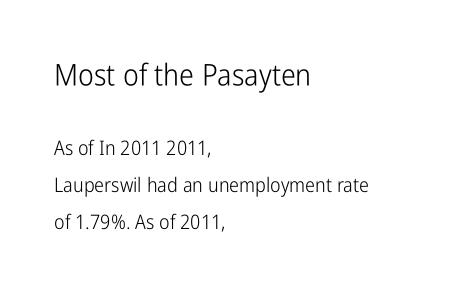
{"serif": "no", "italic": "no", "bold": "no", "weight": "light", "width": "condensed", "stroke_contrast": "low", "x_height": "medium", "monospaced": "no", "underline": "no", "align": "left", "line_spacing_ratio": 1.86, "letter_spacing": "normal", "letter_spacing_em": 0.0, "larger_block": "first", "size_ratio": 1.5, "glyph_px": 30}
